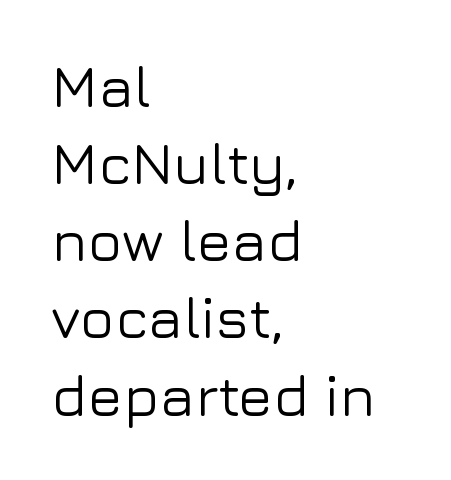
The letters advance in unequal steps, a hallmark of proportional type. Font category for this specimen: sans-serif. This sample uses plain, unmodified letter spacing. Line spacing here is normal. Each row of text sits above clean, open space.
